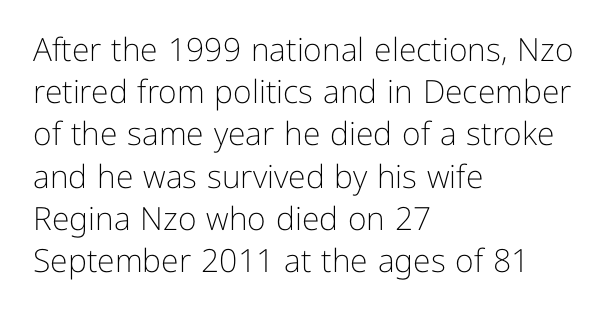
{"serif": "no", "italic": "no", "bold": "no", "weight": "light", "width": "normal", "stroke_contrast": "low", "x_height": "medium", "monospaced": "no", "underline": "no", "align": "left", "line_spacing": "normal", "line_spacing_ratio": 1.32, "letter_spacing": "normal", "letter_spacing_em": 0.0, "glyph_px": 32}
